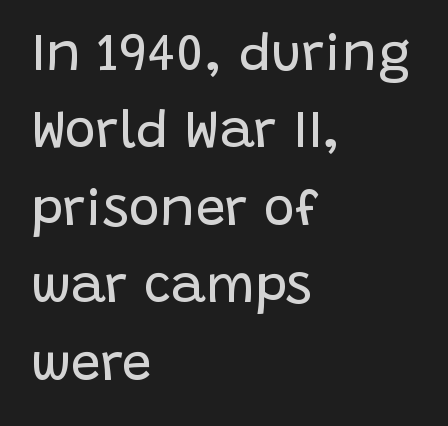
Typeset ragged right — the left edge is the straight one. The letters advance in unequal steps, a hallmark of proportional type. The face used here is rendered with its standard letterfit. Stroke thickness stays within the range of a standard reading face or lighter. The vertical gap from one line to the next is medium.
